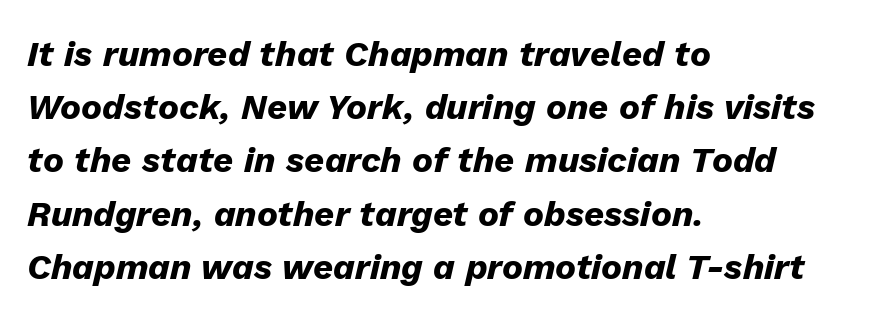
The tracking reads as untouched default to a designer's eye. The face used here has the dense, thick strokes of a bold. Does the lettering tilt? It does — this is italic. How would I describe the line gaps? Plain and ordinary. Think of a printed novel: that variable character pitch is what you see here. Short and long lines alike share a common starting point at left.
